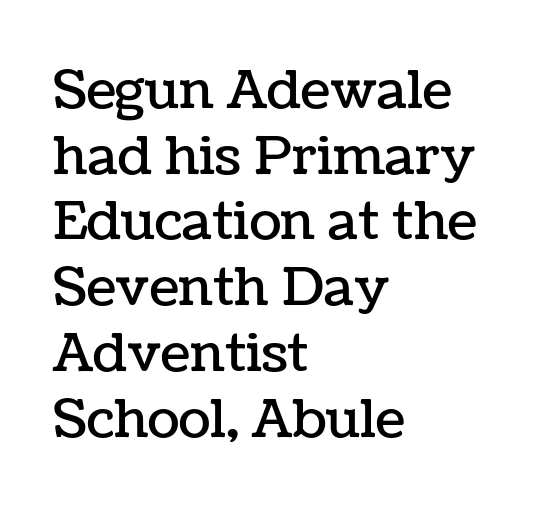
The image shows 53 px text type, upright; set left-aligned, line spacing 1.24x, normal letter spacing, not underlined; low stroke contrast and a medium x-height.
